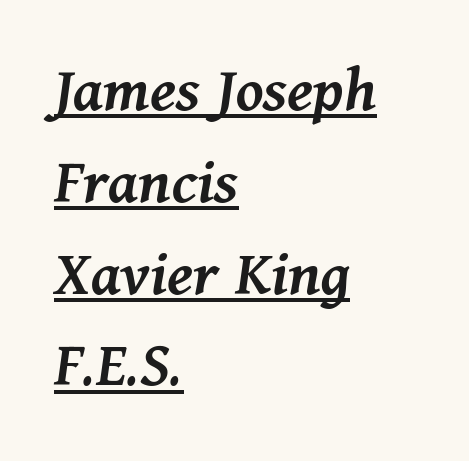
Tracking value appears to be zero — textbook default spacing. Compared with a centered layout, this one pins lines to the left instead. Note the varied advance widths — an 'i' is clearly narrower than an 'm'. This block has exactly the height ordinary leading produces.
